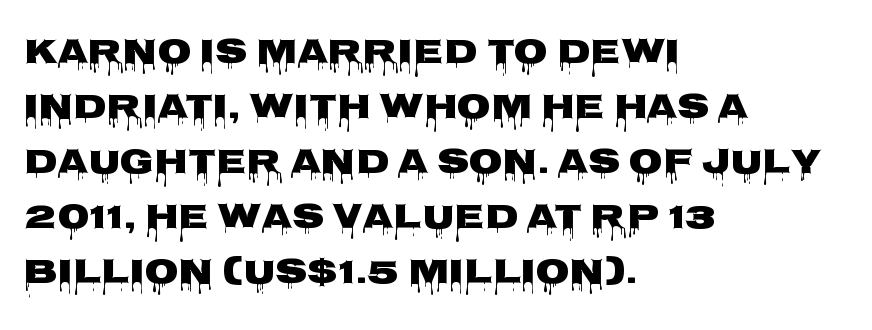
{"serif": "no", "italic": "no", "width": "wide", "stroke_contrast": "low", "x_height": "large", "monospaced": "no", "underline": "no", "align": "left", "line_spacing": "normal", "line_spacing_ratio": 1.57, "letter_spacing": "normal", "letter_spacing_em": 0.0, "glyph_px": 35}
